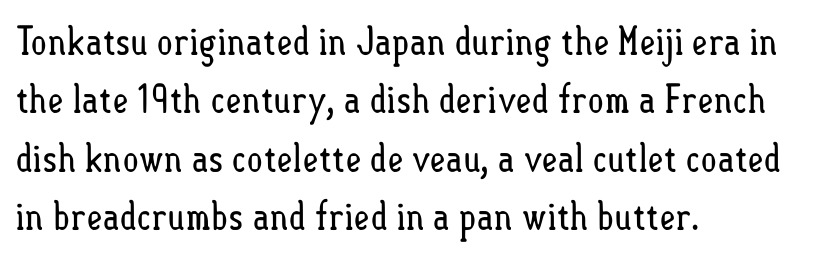
The image shows 39 px regular-weight, condensed type, upright; set left-aligned, normal line spacing (1.5x), normal letter spacing, not underlined; low stroke contrast and a small x-height.
